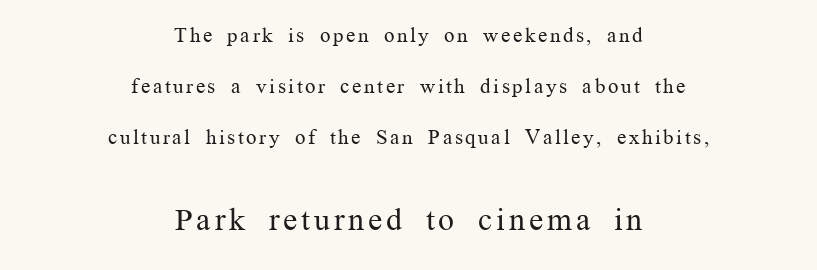
{"serif": "yes", "italic": "no", "bold": "no", "weight": "regular", "width": "normal", "stroke_contrast": "medium", "x_height": "medium", "monospaced": "no", "underline": "no", "align": "center", "line_spacing": "loose", "line_spacing_ratio": 2.42, "larger_block": "second", "size_ratio": 1.52, "glyph_px": 32}
